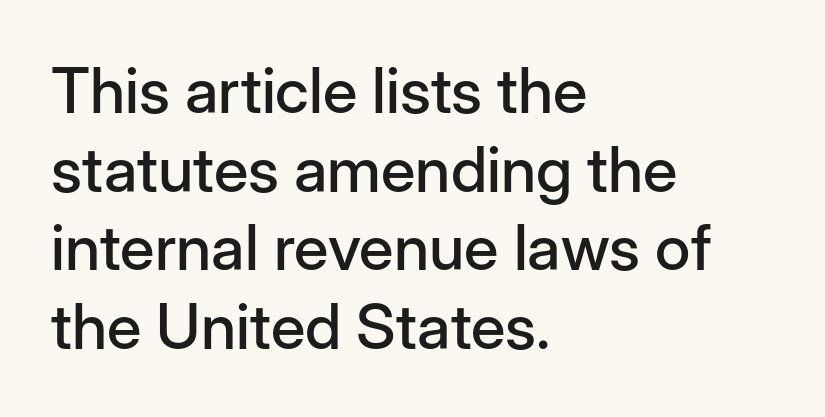
The area under the type is left untouched. The designer went with a sans here, leaving each stem footless. This is roman type, the default non-slanted kind. You could not count columns in this text — the font is proportionally spaced. Visually the block forms a straight wall on the left and a jagged coastline on the right. The vertical gap from one line to the next is medium.
